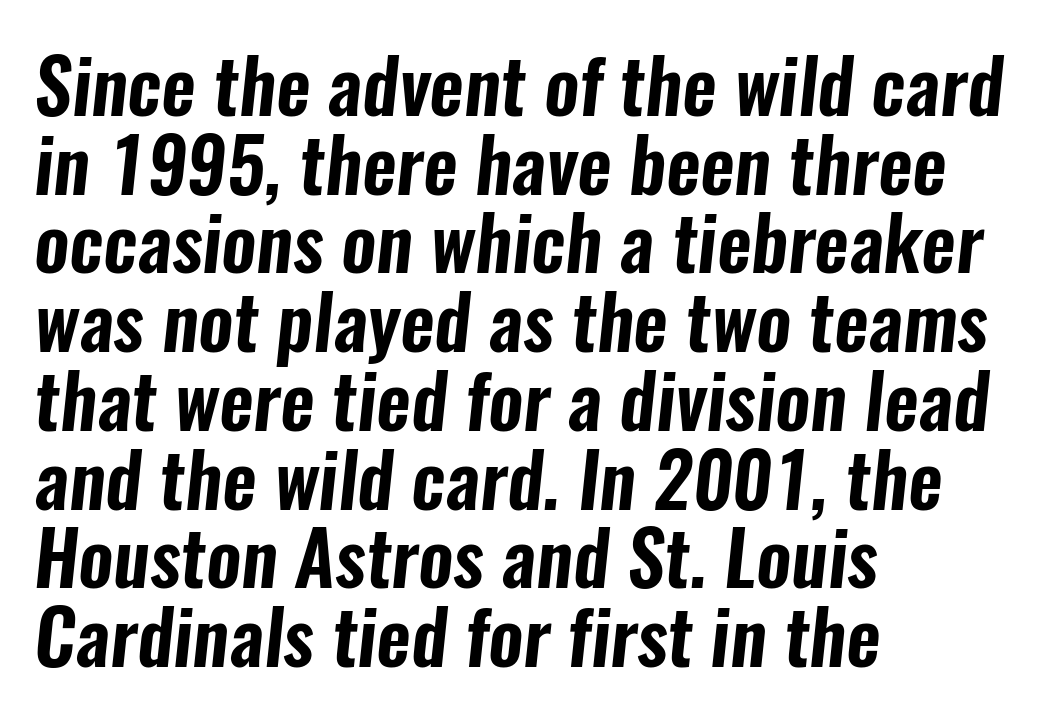
Q: Is the typeface a serif or a sans-serif typeface? A: Sans-serif.
Q: Is the text underlined? A: No.
Q: How is the paragraph aligned? A: Left-aligned.
Q: Is the spacing between letters normal or unusually wide? A: Normal.
Q: Is the spacing between lines tight, normal or loose? A: Tight.
Q: Width (condensed, normal, or wide)? A: Condensed.
Q: Stroke contrast? A: Low.
Q: x-height? A: Medium.
Q: Monospaced? A: No.
